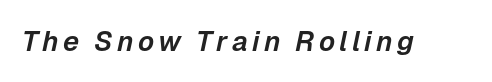
Q: Is the text italic (slanted)? A: Yes, it leans right by about 12 degrees.
Q: Is the text underlined? A: No.
Q: Width (condensed, normal, or wide)? A: Normal.
Q: Stroke contrast? A: Low.
Q: x-height? A: Medium.
Q: Monospaced? A: No.
